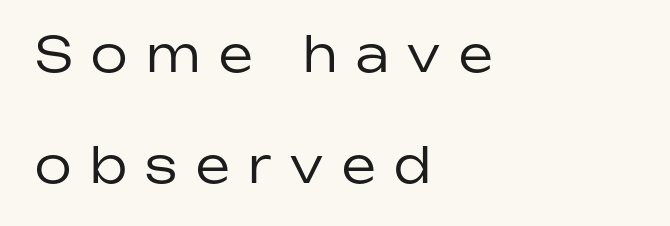
{"serif": "no", "italic": "no", "bold": "no", "weight": "regular", "width": "normal", "stroke_contrast": "low", "x_height": "medium", "monospaced": "no", "underline": "no", "align": "left", "line_spacing": "loose", "line_spacing_ratio": 2.31, "letter_spacing": "wide", "letter_spacing_em": 0.39, "glyph_px": 48}
